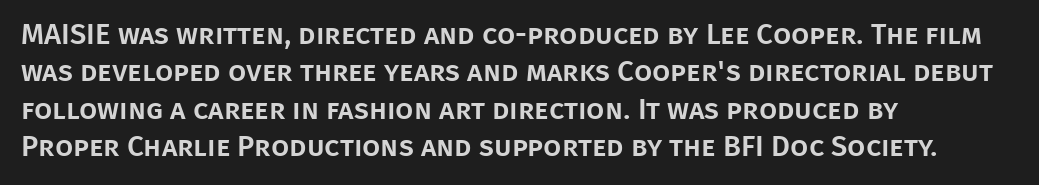
{"serif": "no", "italic": "no", "width": "normal", "stroke_contrast": "low", "x_height": "large", "monospaced": "no", "underline": "no", "align": "left", "line_spacing": "normal", "line_spacing_ratio": 1.29, "letter_spacing": "normal", "letter_spacing_em": 0.0, "glyph_px": 29}
